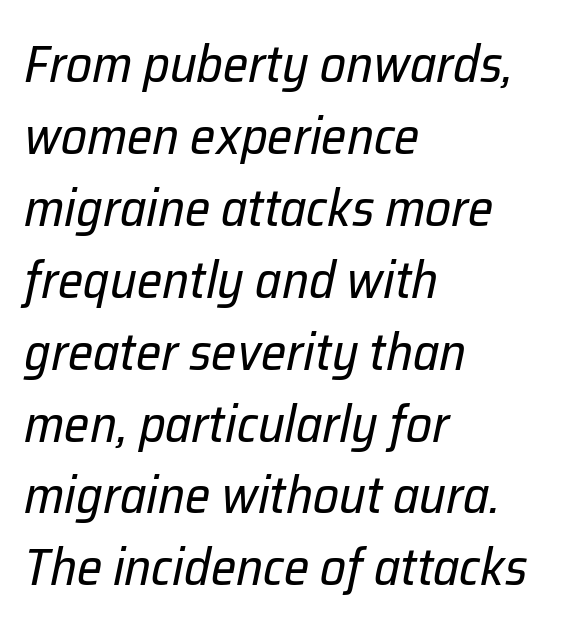
Q: Is the text bold? A: No.
Q: Is the text italic (slanted)? A: Yes, it leans right by about 12 degrees.
Q: Is the text underlined? A: No.
Q: How is the paragraph aligned? A: Left-aligned.
Q: Is the spacing between letters normal or unusually wide? A: Normal.
Q: Is the spacing between lines tight, normal or loose? A: Normal.
Q: Width (condensed, normal, or wide)? A: Normal.
Q: Stroke contrast? A: Low.
Q: x-height? A: Medium.
Q: Monospaced? A: No.
